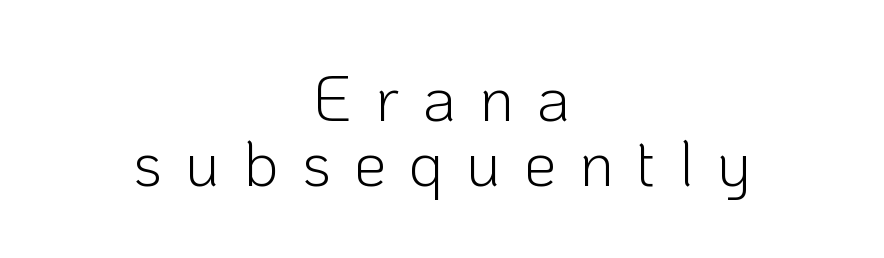
Counters stay open thanks to moderate or lighter strokes. Glyph-to-glyph distance is far greater than everyday printed text. Horizontal alignment here is central, giving a formal, balanced look. Unmarked baselines from the first word to the last.
